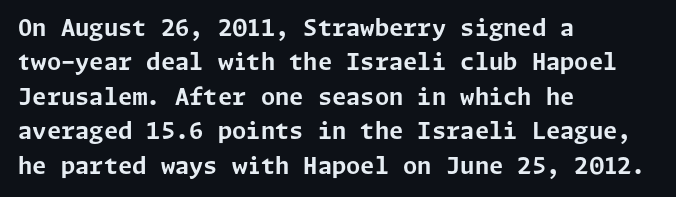
Is the letter spacing exaggerated? No — it looks like the ordinary default. Reading down the block, your eye returns to a fixed left position each line. Heavy-handed strokes throughout: this text is bold. Just letters on the line, the space beneath them empty. Baseline-to-baseline distance is the conventional proportion of letter height. A roman cut, with each character standing at attention.
